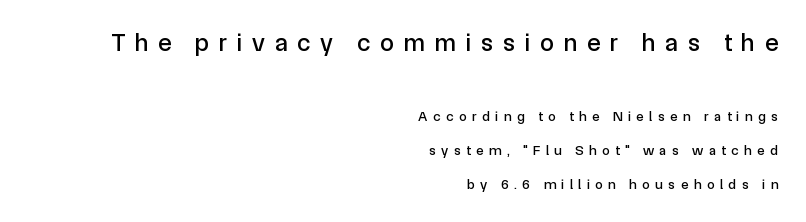
{"italic": "no", "underline": "no", "align": "right", "line_spacing": "loose", "line_spacing_ratio": 2.42, "letter_spacing": "wide", "letter_spacing_em": 0.39, "larger_block": "first", "size_ratio": 1.79, "glyph_px": 25}
